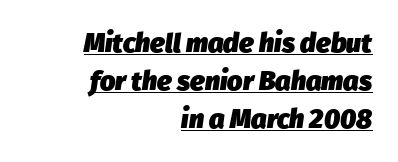
There is no visible air inserted between adjacent glyphs. Line endings align vertically; line beginnings do not. The face used here has a pronounced slope to its letters. The typesetting leans heavy: a genuine bold.
